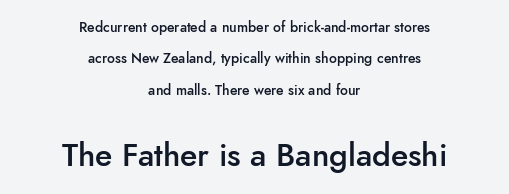
The image shows 32 px semibold sans-serif type, upright; set centered, loose line spacing (2.25x), normal letter spacing, not underlined; the second (bottom) block is 2.29x larger; low stroke contrast and a small x-height.
